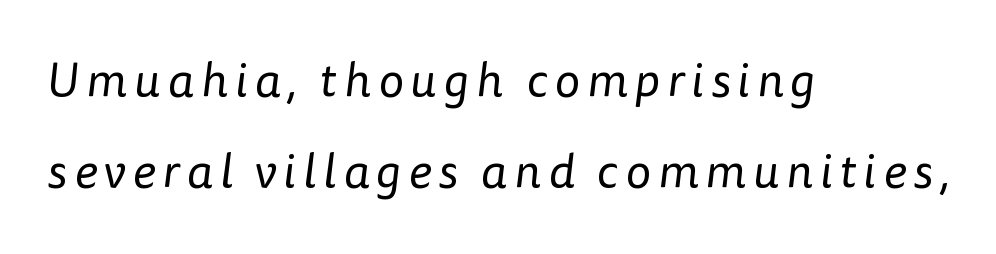
{"serif": "no", "bold": "no", "weight": "regular", "width": "normal", "stroke_contrast": "low", "x_height": "medium", "monospaced": "no", "underline": "no", "align": "left", "line_spacing": "loose", "line_spacing_ratio": 1.9, "glyph_px": 48}
